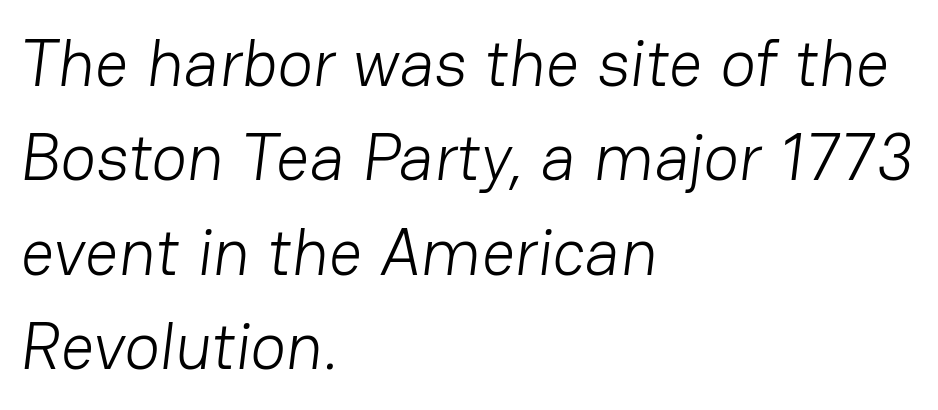
This sample uses plain, unmodified letter spacing. Serif or sans? Sans — the stroke terminals are bare. The passage shown is not underscored anywhere. A classic flush-left, rag-right setting is used for this passage. Each letter keeps its own natural width here, so spacing adapts to shape. Regular leading.
